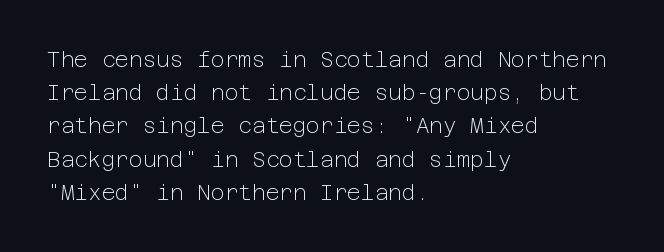
{"italic": "no", "bold": "no", "underline": "no", "align": "left", "line_spacing": "normal", "line_spacing_ratio": 1.58, "letter_spacing": "normal", "letter_spacing_em": 0.0, "glyph_px": 21}
